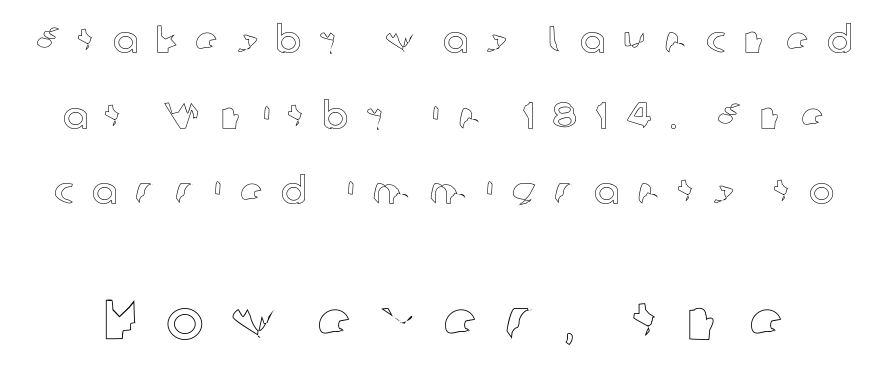
Q: Is the text italic (slanted)? A: No, it is upright.
Q: Is the text underlined? A: No.
Q: Is the spacing between letters normal or unusually wide? A: Unusually wide.
Q: Is the spacing between lines tight, normal or loose? A: Loose.
Q: Which block of text is set in a larger size, the first (top) or the second (bottom)? A: The second (bottom) one.
Q: Width (condensed, normal, or wide)? A: Normal.
Q: x-height? A: Medium.
Q: Monospaced? A: No.
